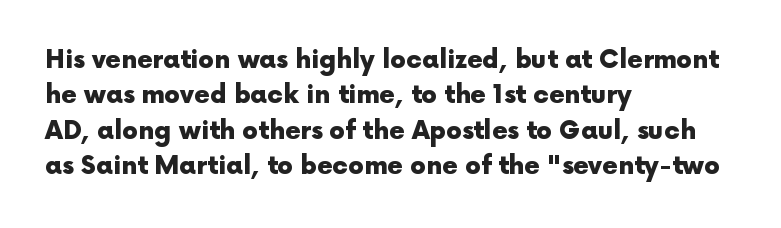
Q: Is the text bold? A: Yes.
Q: Is the text italic (slanted)? A: No, it is upright.
Q: Is the text underlined? A: No.
Q: How is the paragraph aligned? A: Left-aligned.
Q: Is the spacing between letters normal or unusually wide? A: Normal.
Q: Is the spacing between lines tight, normal or loose? A: Normal.
